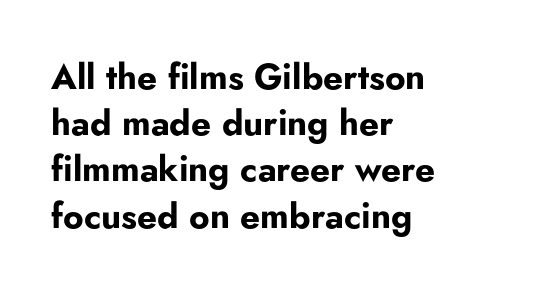
Q: Is the text bold? A: Yes.
Q: Is the text italic (slanted)? A: No, it is upright.
Q: Is the typeface a serif or a sans-serif typeface? A: Sans-serif.
Q: Is the text underlined? A: No.
Q: How is the paragraph aligned? A: Left-aligned.
Q: Is the spacing between letters normal or unusually wide? A: Normal.
Q: Is the spacing between lines tight, normal or loose? A: Normal.
Q: Width (condensed, normal, or wide)? A: Normal.
Q: Stroke contrast? A: Low.
Q: x-height? A: Small.
Q: Monospaced? A: No.
